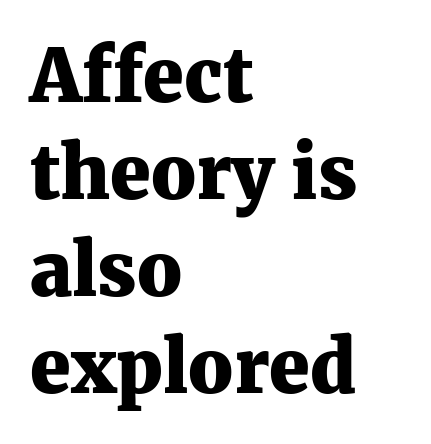
The image shows 73 px heavy serif type, upright; set left-aligned, normal line spacing (1.33x), normal letter spacing, not underlined; medium stroke contrast and a medium x-height.
